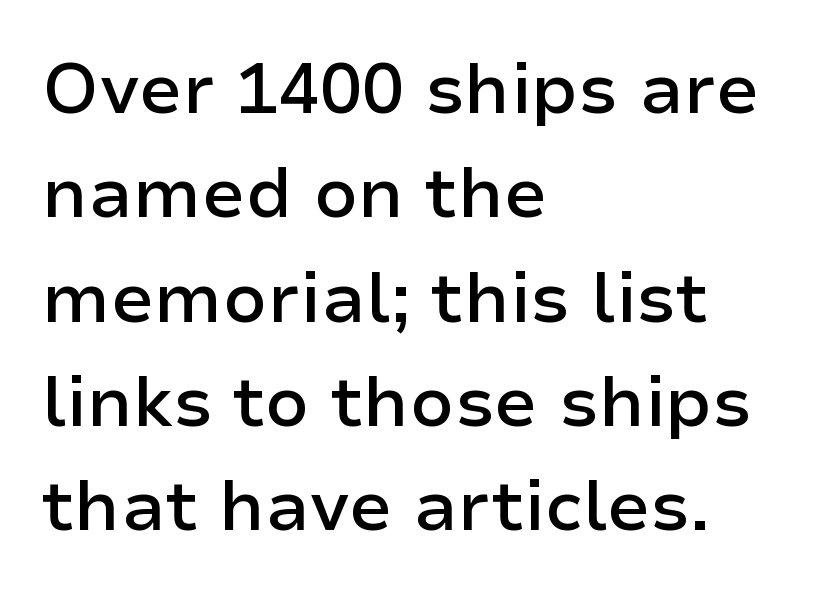
{"serif": "no", "italic": "no", "bold": "semi", "weight": "semibold", "width": "normal", "stroke_contrast": "low", "x_height": "medium", "monospaced": "no", "underline": "no", "align": "left", "line_spacing": "normal", "line_spacing_ratio": 1.49, "letter_spacing": "normal", "letter_spacing_em": 0.0, "glyph_px": 70}
